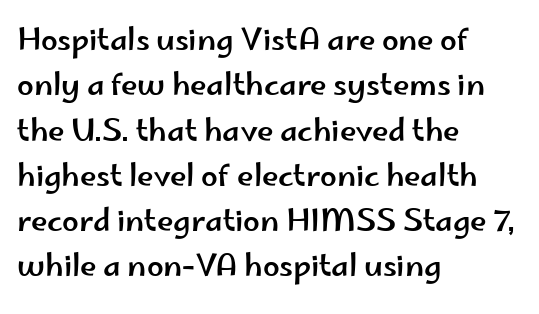
The image shows 30 px wide sans-serif type, upright; set left-aligned, normal line spacing (1.51x), normal letter spacing, not underlined; low stroke contrast and a small x-height.
